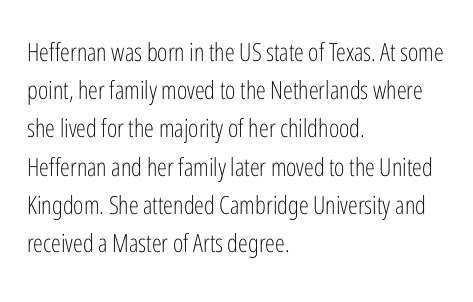
{"italic": "no", "bold": "no", "underline": "no", "align": "left", "line_spacing": "normal", "line_spacing_ratio": 1.53, "letter_spacing": "normal", "letter_spacing_em": 0.0, "glyph_px": 25}
